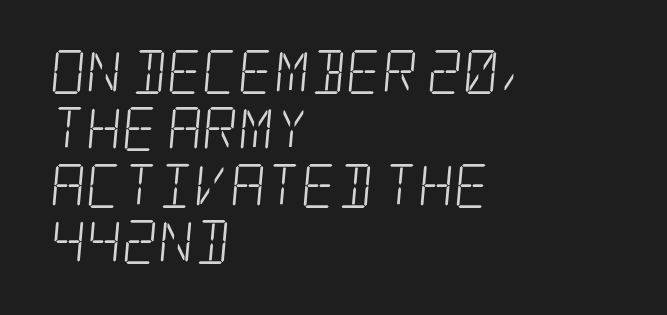
The image shows 44 px light, condensed serif type; set left-aligned, normal line spacing (1.29x), normal letter spacing, not underlined; low stroke contrast and a large x-height.
